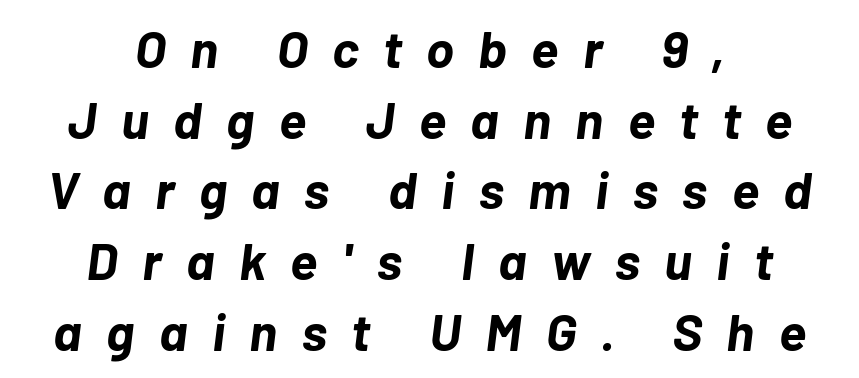
Which margin do the lines hug? Neither — every line sits in the middle. What stands out about the letter spacing? Its width — letters are far apart. Lines of text with bare space underneath. The letters advance in unequal steps, a hallmark of proportional type. Would a proofreader flag this as italicized? Yes.
